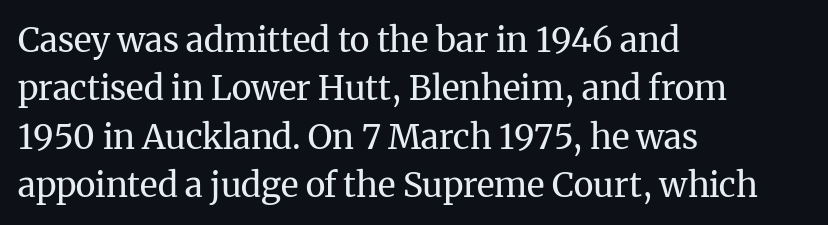
Q: Is the text bold? A: No.
Q: Is the text italic (slanted)? A: No, it is upright.
Q: Is the typeface a serif or a sans-serif typeface? A: Serif.
Q: Is the text underlined? A: No.
Q: How is the paragraph aligned? A: Left-aligned.
Q: Is the spacing between letters normal or unusually wide? A: Normal.
Q: Is the spacing between lines tight, normal or loose? A: Normal.
Q: Width (condensed, normal, or wide)? A: Normal.
Q: Stroke contrast? A: Medium.
Q: x-height? A: Medium.
Q: Monospaced? A: No.
